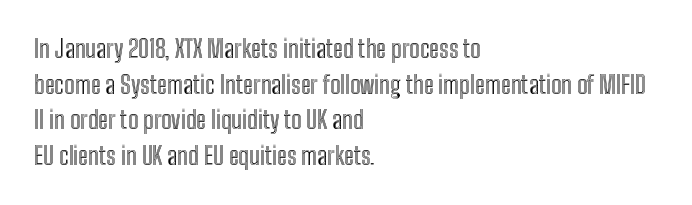
Q: Is the text italic (slanted)? A: No, it is upright.
Q: Is the text underlined? A: No.
Q: How is the paragraph aligned? A: Left-aligned.
Q: Is the spacing between letters normal or unusually wide? A: Normal.
Q: Is the spacing between lines tight, normal or loose? A: Normal.
